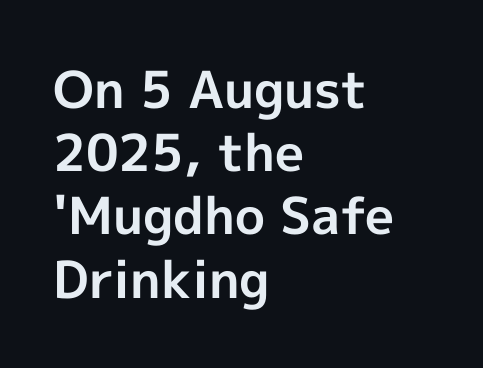
The image shows 51 px bold sans-serif type, upright; set left-aligned, line spacing 1.24x, normal letter spacing, not underlined; a medium x-height.
